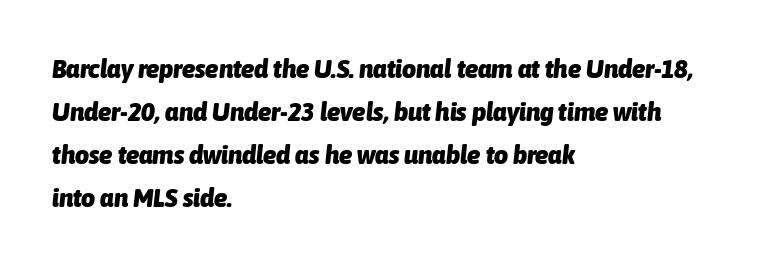
{"italic": "yes", "lean": "right", "slant_degrees": 6, "bold": "yes", "underline": "no", "align": "left", "line_spacing": "normal", "line_spacing_ratio": 1.59, "letter_spacing": "normal", "letter_spacing_em": 0.0, "glyph_px": 27}
